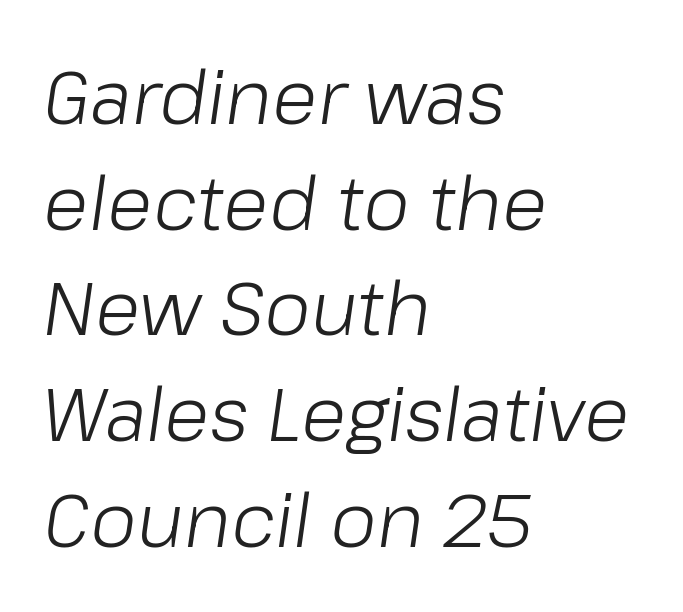
Q: Is the text bold? A: No.
Q: Is the text italic (slanted)? A: Yes, it leans right by about 8 degrees.
Q: Is the text underlined? A: No.
Q: How is the paragraph aligned? A: Left-aligned.
Q: Is the spacing between letters normal or unusually wide? A: Normal.
Q: Is the spacing between lines tight, normal or loose? A: Normal.
Q: Width (condensed, normal, or wide)? A: Normal.
Q: Stroke contrast? A: Low.
Q: x-height? A: Medium.
Q: Monospaced? A: No.
